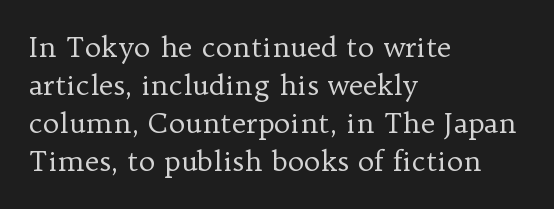
The image shows 28 px regular-weight serif type, upright; set left-aligned, normal line spacing (1.36x), normal letter spacing, not underlined; low stroke contrast and a medium x-height.
